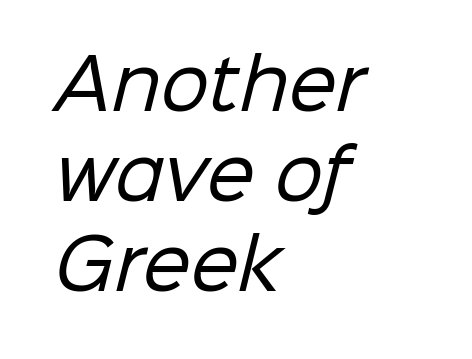
The image shows 68 px regular-weight sans-serif type; set left-aligned, normal line spacing (1.32x), normal letter spacing, not underlined; low stroke contrast and a medium x-height.
